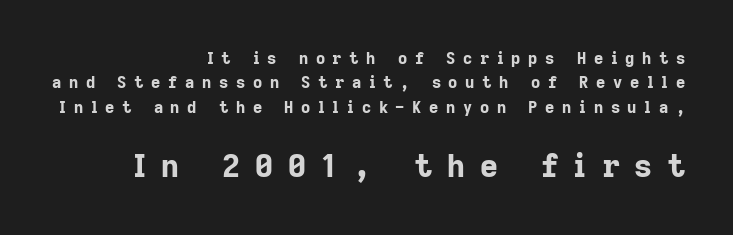
{"serif": "no", "italic": "no", "bold": "yes", "weight": "bold", "width": "normal", "stroke_contrast": "low", "x_height": "medium", "monospaced": "no", "underline": "no", "align": "right", "line_spacing": "normal", "line_spacing_ratio": 1.53, "letter_spacing": "wide", "letter_spacing_em": 0.48, "larger_block": "second", "size_ratio": 1.94, "glyph_px": 31}
